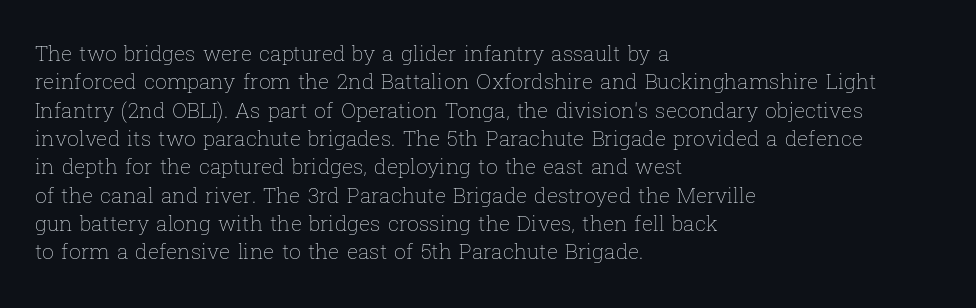
{"italic": "no", "bold": "no", "underline": "no", "align": "left", "line_spacing": "normal", "line_spacing_ratio": 1.35, "letter_spacing": "normal", "letter_spacing_em": 0.0, "glyph_px": 21}
